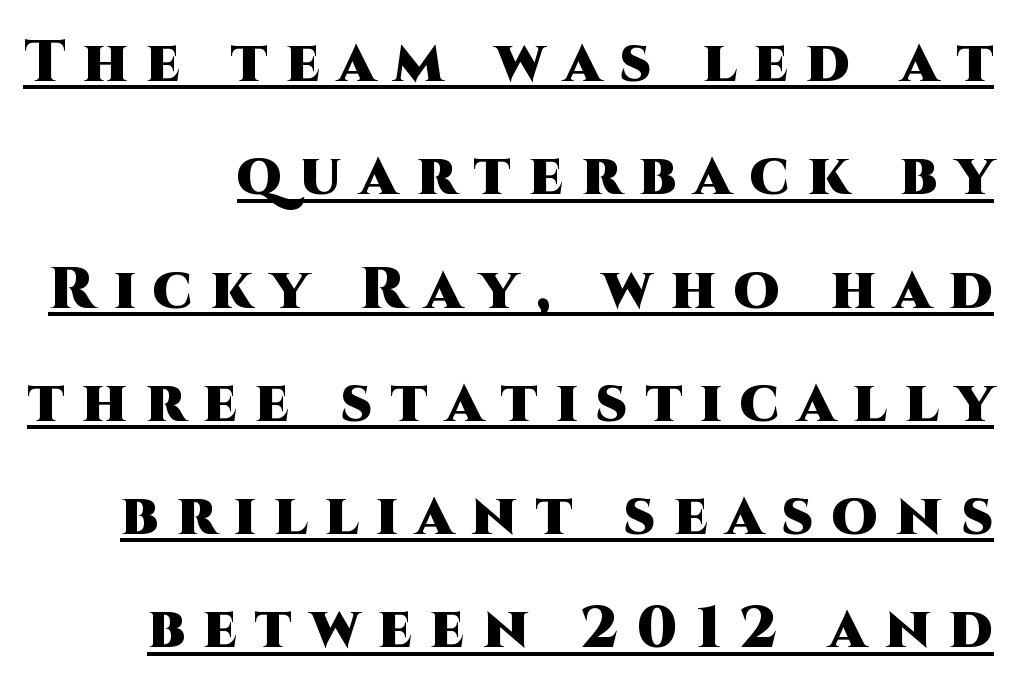
Think of a printed novel: that variable character pitch is what you see here. Tracking here is generous; glyphs stand well apart from one another. Nope, no serifs anywhere on these letters. A rule runs beneath these lines of type.
